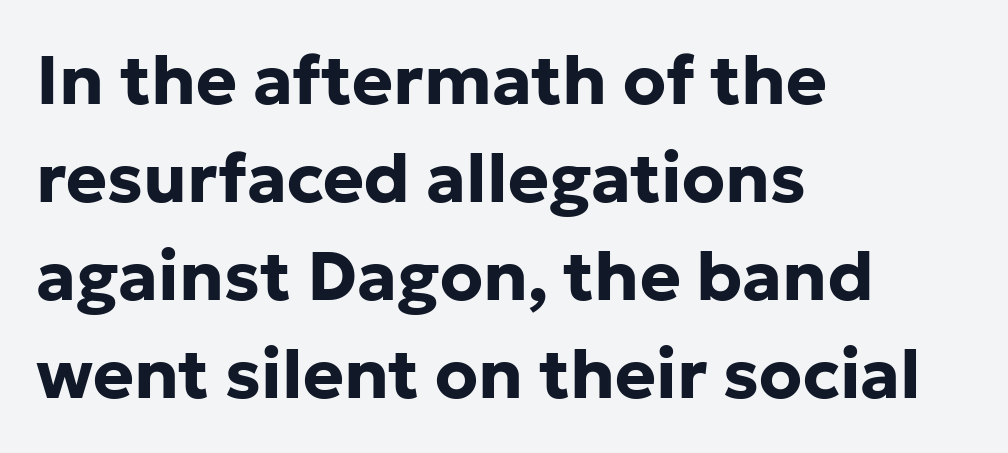
This rendering uses left alignment, leaving the right contour irregular. These lines are composed in type without serifs. The letters advance in unequal steps, a hallmark of proportional type. Nobody drew a line under any word here. Default kerning and tracking; the words read as compact shapes.
